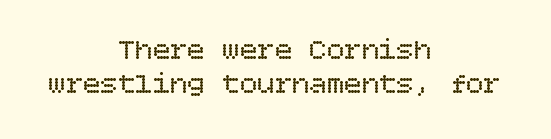
{"italic": "no", "bold": "no", "weight": "regular", "width": "normal", "stroke_contrast": "low", "x_height": "large", "underline": "no", "align": "center", "line_spacing_ratio": 1.18, "letter_spacing": "normal", "letter_spacing_em": 0.0, "glyph_px": 29}
